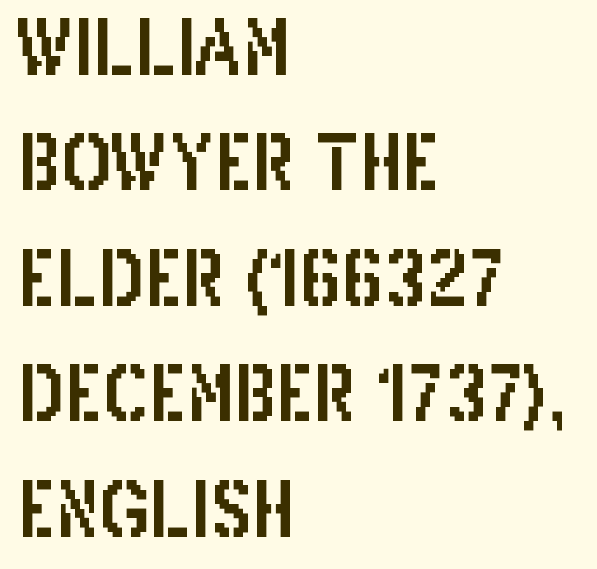
The line-height multiplier appears to be the usual default. The font's upright variant was chosen for this text. Line starts are locked; line ends wander. Inter-character spacing is left at the font's built-in metrics.
